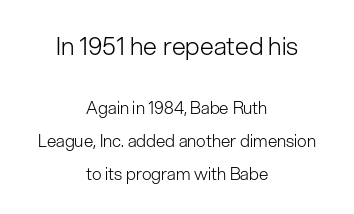
{"italic": "no", "bold": "no", "underline": "no", "align": "center", "line_spacing": "loose", "line_spacing_ratio": 1.94, "letter_spacing": "normal", "letter_spacing_em": 0.0, "larger_block": "first", "size_ratio": 1.47, "glyph_px": 25}
